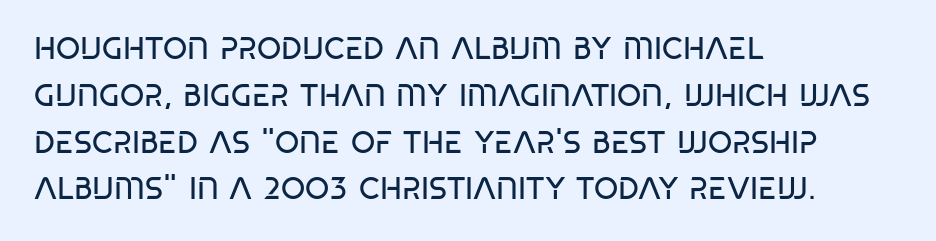
A clean baseline with only descenders dipping below it. Tracking value appears to be zero — textbook default spacing. This is roman type, the default non-slanted kind. All the whitespace from short lines collects on the right. One glance says typical: line gaps are just what's usual.
